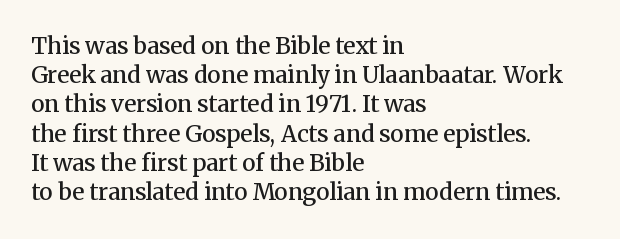
Every row of glyphs begins at an identical x-position on the left. Quick note: not italic, upright. A typesetter would call this zero additional tracking. Check under the words: just untouched page.
